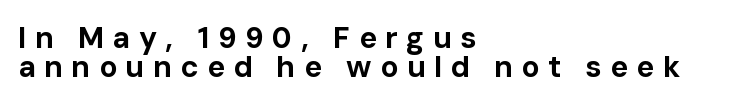
{"serif": "no", "italic": "no", "bold": "yes", "weight": "bold", "width": "normal", "stroke_contrast": "low", "x_height": "medium", "monospaced": "no", "underline": "no", "align": "left", "line_spacing": "tight", "line_spacing_ratio": 0.96, "letter_spacing": "wide", "letter_spacing_em": 0.28, "glyph_px": 30}
